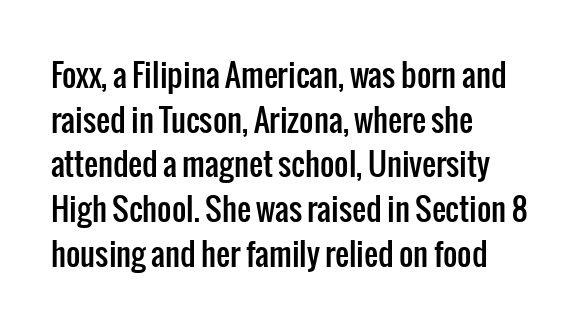
The image shows 31 px condensed sans-serif type, upright; set left-aligned, normal line spacing (1.44x), normal letter spacing, not underlined; low stroke contrast and a medium x-height.
